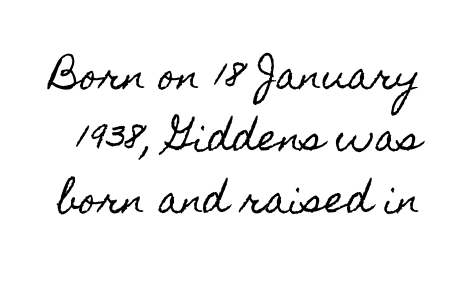
{"width": "condensed", "x_height": "small", "monospaced": "no", "underline": "no", "line_spacing": "normal", "line_spacing_ratio": 1.68, "letter_spacing": "normal", "letter_spacing_em": 0.0, "glyph_px": 37}
